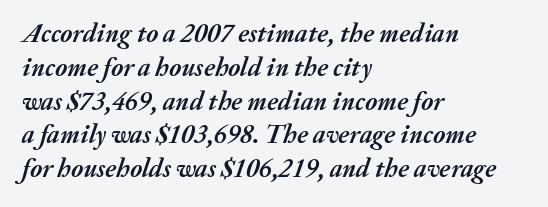
Q: Is the text bold? A: Yes.
Q: Is the text italic (slanted)? A: Yes, it leans right by about 20 degrees.
Q: Is the text underlined? A: No.
Q: How is the paragraph aligned? A: Left-aligned.
Q: Is the spacing between letters normal or unusually wide? A: Normal.
Q: Is the spacing between lines tight, normal or loose? A: Normal.
